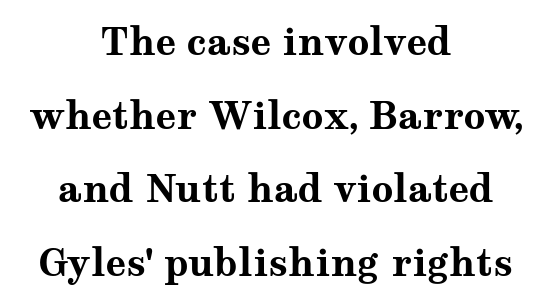
{"serif": "yes", "italic": "no", "bold": "yes", "weight": "bold", "width": "wide", "stroke_contrast": "medium", "x_height": "medium", "monospaced": "no", "underline": "no", "align": "center", "line_spacing": "loose", "line_spacing_ratio": 1.94, "letter_spacing": "normal", "letter_spacing_em": 0.0, "glyph_px": 38}
